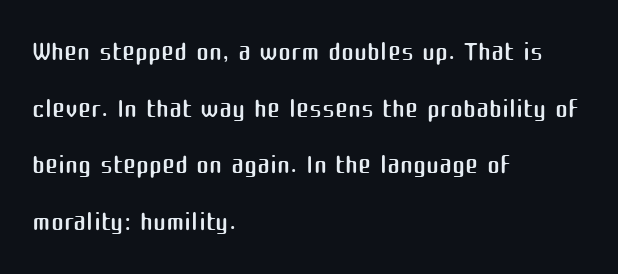
These lines sit exactly where default settings would place them. The type is set solid horizontally, with unmodified tracking. Is the stroke heavy? The answer is a plain regular-or-lighter. The typography opts for an upright posture over an oblique one.
